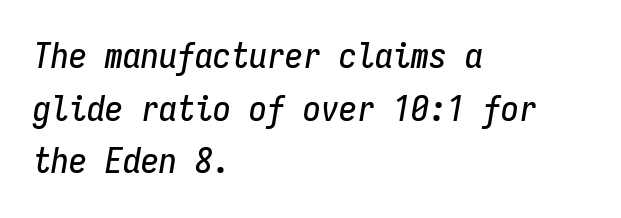
The passage shown is not underscored anywhere. Slanted lettering throughout. A typesetter would call this monospace, since all characters share one set width. The rendering uses a moderate line-height, typical for paragraphs.
